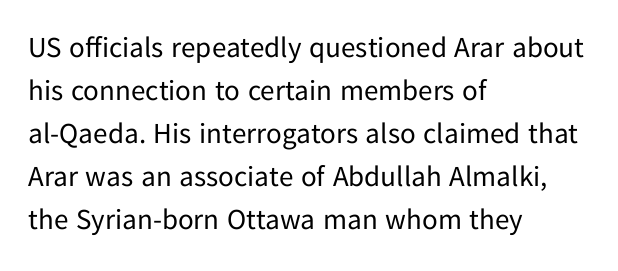
{"serif": "no", "italic": "no", "bold": "no", "weight": "regular", "width": "normal", "stroke_contrast": "low", "x_height": "medium", "monospaced": "no", "underline": "no", "align": "left", "line_spacing": "normal", "line_spacing_ratio": 1.48, "letter_spacing": "normal", "letter_spacing_em": 0.0, "glyph_px": 29}
